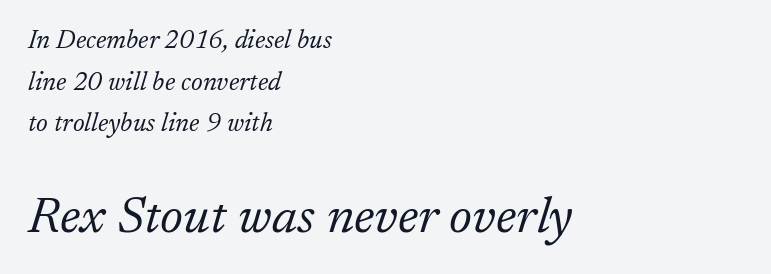
The area under the type is left untouched. Caption: upper text group reduced, lower text group enlarged. How are the letters spaced? Ordinarily, with no added tracking. If you measured baseline to baseline, you'd find a middling distance. Each letter keeps its own natural width here, so spacing adapts to shape. Note: serifs present on the glyphs.
